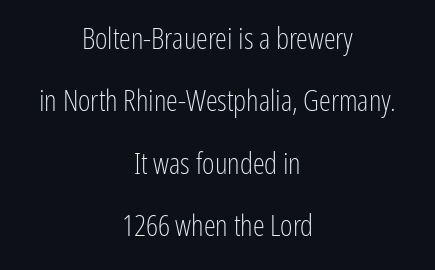
The image shows 30 px light, condensed sans-serif type, upright; set centered, loose line spacing (2.08x), normal letter spacing, not underlined; low stroke contrast and a medium x-height.
